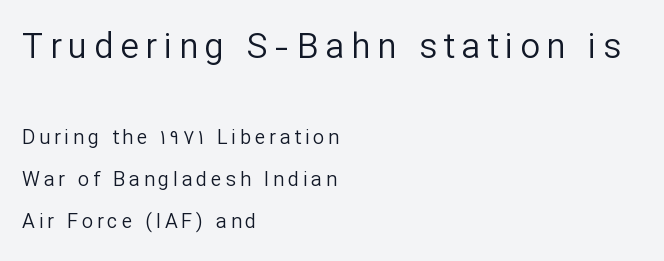
Compared with a typical body face, this is equally light or lighter still. If you drew a ruler down the left edge, every line would touch it. A typesetter would call this leading open, well beyond the default. These lines were composed using upright roman letters.
